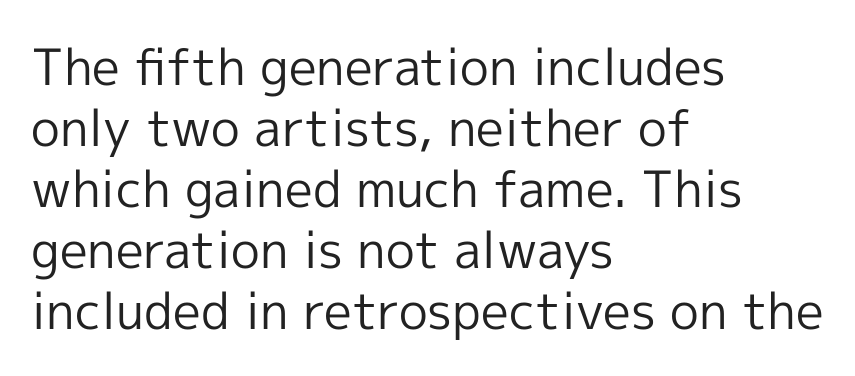
{"serif": "no", "italic": "no", "bold": "no", "weight": "regular", "width": "normal", "x_height": "medium", "monospaced": "no", "underline": "no", "align": "left", "line_spacing_ratio": 1.22, "letter_spacing": "normal", "letter_spacing_em": 0.0, "glyph_px": 50}
